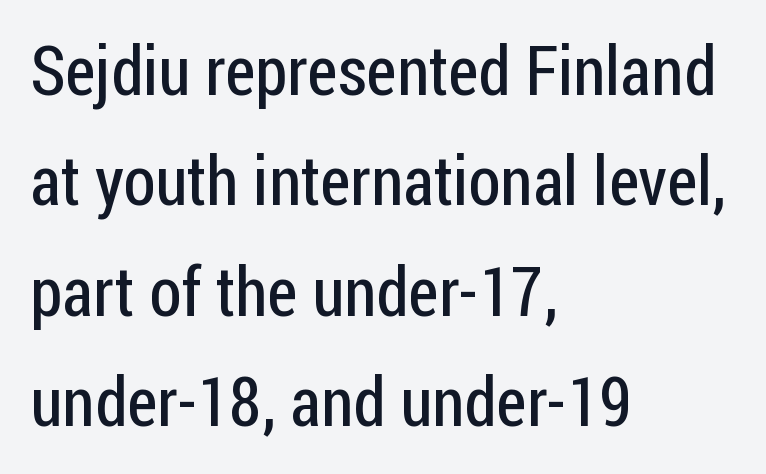
The image shows 69 px regular-weight, condensed sans-serif type, upright; set left-aligned, normal line spacing (1.6x), normal letter spacing, not underlined; low stroke contrast and a medium x-height.
